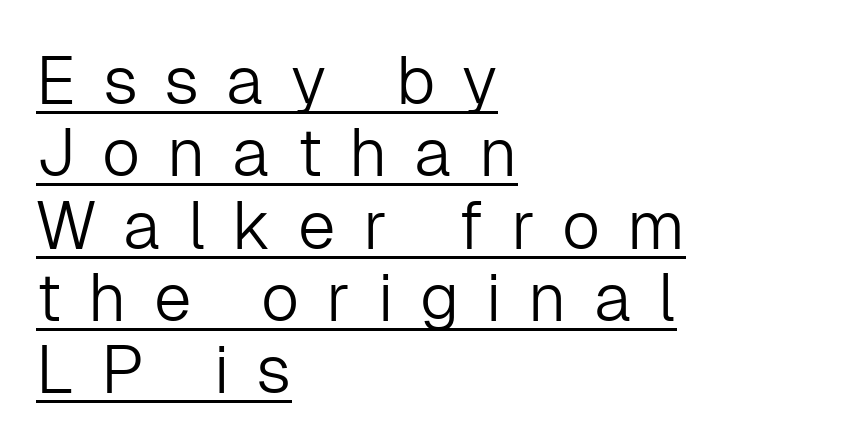
Tracking here is generous; glyphs stand well apart from one another. To sum up the face: it is a sans, with no serifs. A baseline rule has been typeset under these characters. Do the characters align in a grid? No, the font is proportional. Vertical strokes here are truly vertical.
